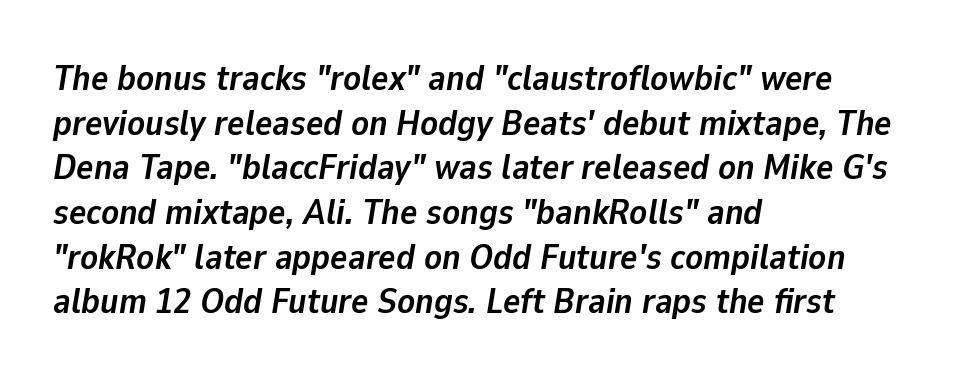
{"italic": "yes", "lean": "right", "slant_degrees": 9, "bold": "yes", "weight": "semibold", "width": "normal", "stroke_contrast": "low", "x_height": "medium", "monospaced": "no", "underline": "no", "align": "left", "line_spacing_ratio": 1.24, "letter_spacing": "normal", "letter_spacing_em": 0.0, "glyph_px": 36}
